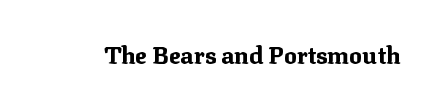
The image shows 24 px bold type, upright; set normal letter spacing, not underlined.
